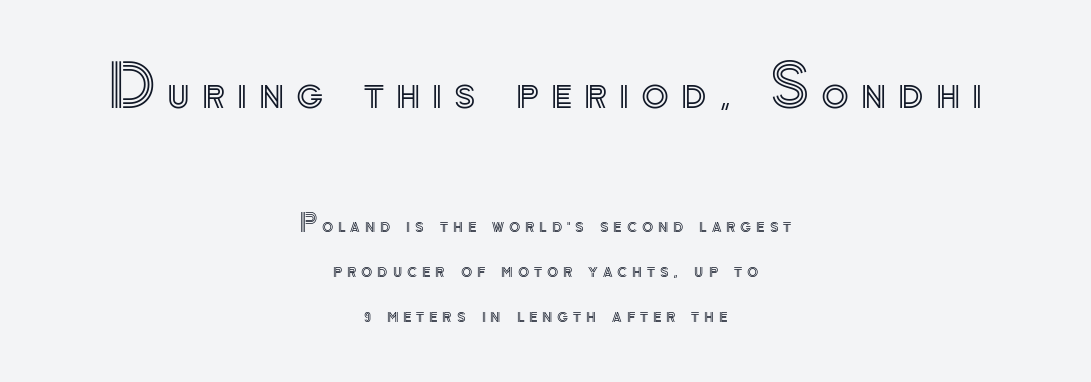
{"italic": "no", "width": "normal", "x_height": "small", "monospaced": "no", "underline": "no", "align": "center", "line_spacing": "loose", "line_spacing_ratio": 1.96, "letter_spacing": "wide", "letter_spacing_em": 0.21, "larger_block": "first", "size_ratio": 2.48, "glyph_px": 57}
